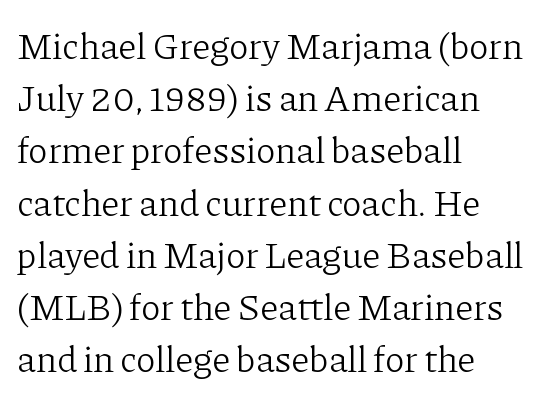
{"serif": "yes", "italic": "no", "bold": "no", "weight": "light", "width": "normal", "stroke_contrast": "low", "x_height": "medium", "monospaced": "no", "underline": "no", "align": "left", "line_spacing": "normal", "line_spacing_ratio": 1.41, "letter_spacing": "normal", "letter_spacing_em": 0.0, "glyph_px": 37}
